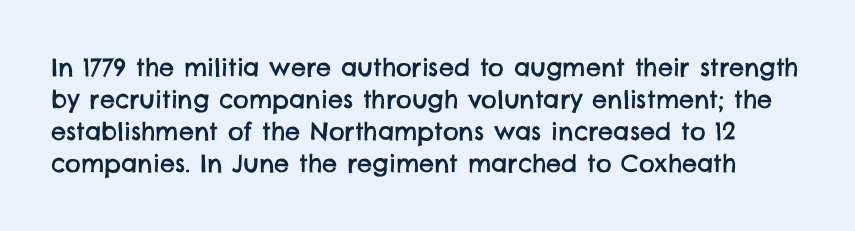
This sample keeps an unexceptional amount of space between lines. Rule under the text: the space is simply empty. Default kerning and tracking; the words read as compact shapes.
